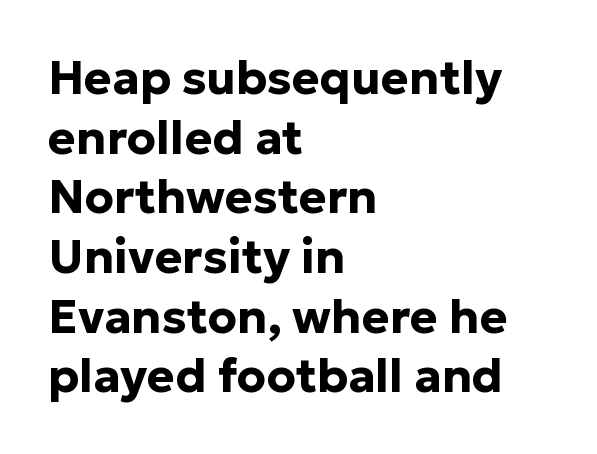
The image shows 47 px bold sans-serif type, upright; set left-aligned, normal line spacing (1.27x), normal letter spacing, not underlined; low stroke contrast and a medium x-height.
